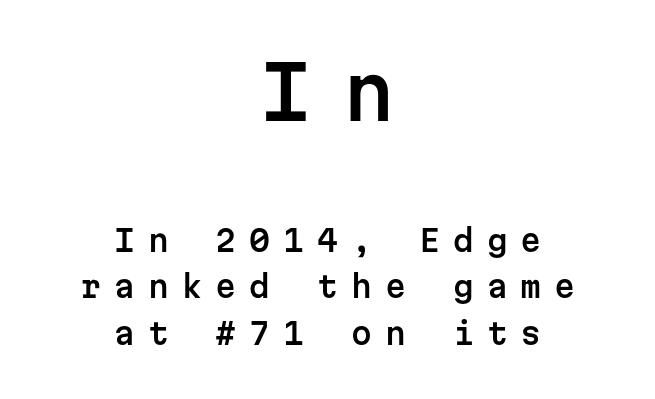
The image shows 74 px sans-serif type, upright, monospaced; set centered, normal line spacing (1.56x), unusually wide letter spacing (+0.43 em), not underlined; the first (top) block is 2.47x larger; low stroke contrast and a medium x-height.
